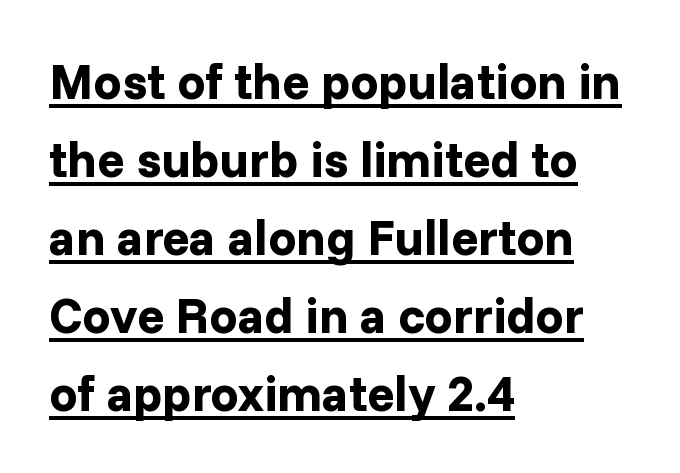
You can see a thin bar hugging the bottom of the glyphs. Varying glyph widths throughout — classic text-font behaviour. These lines were composed using upright roman letters. Its strokes are broad and dark, the hallmark of bold type.
